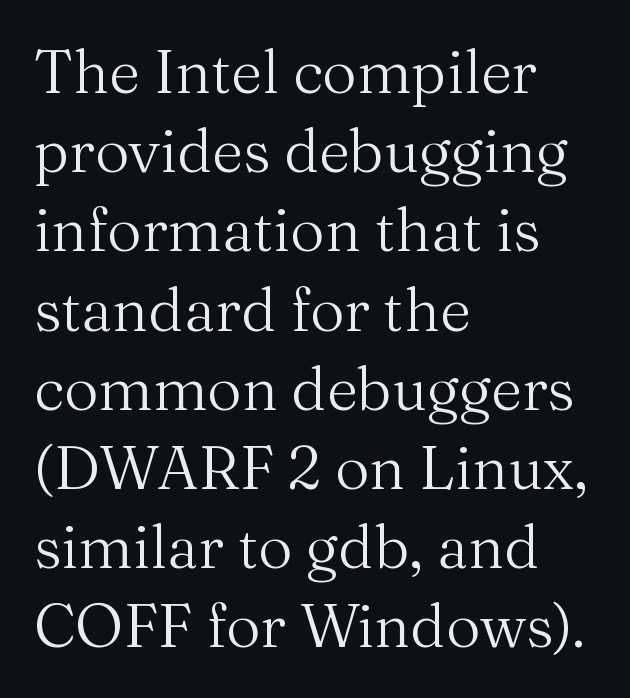
The image shows 60 px regular-weight serif type, upright; set left-aligned, normal line spacing (1.32x), normal letter spacing, not underlined; medium stroke contrast and a medium x-height.
